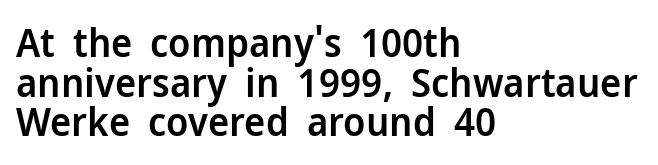
The image shows 40 px semibold sans-serif type, upright; set left-aligned, tight line spacing (0.99x), normal letter spacing, not underlined; low stroke contrast and a medium x-height.
